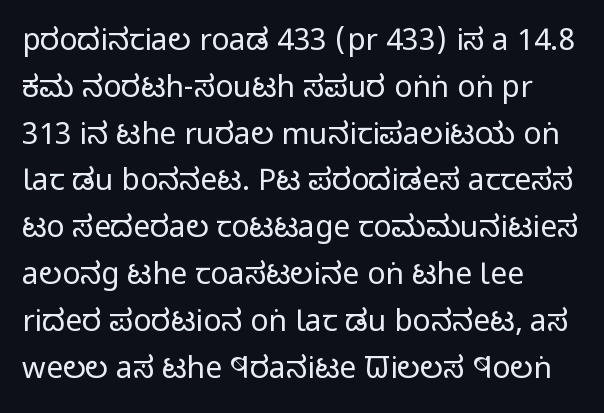
Q: Is the text bold? A: No.
Q: Is the text italic (slanted)? A: No, it is upright.
Q: Is the typeface a serif or a sans-serif typeface? A: Sans-serif.
Q: Is the text underlined? A: No.
Q: How is the paragraph aligned? A: Left-aligned.
Q: Is the spacing between letters normal or unusually wide? A: Normal.
Q: Is the spacing between lines tight, normal or loose? A: Normal.
Q: Width (condensed, normal, or wide)? A: Condensed.
Q: Stroke contrast? A: Low.
Q: x-height? A: Large.
Q: Monospaced? A: No.
